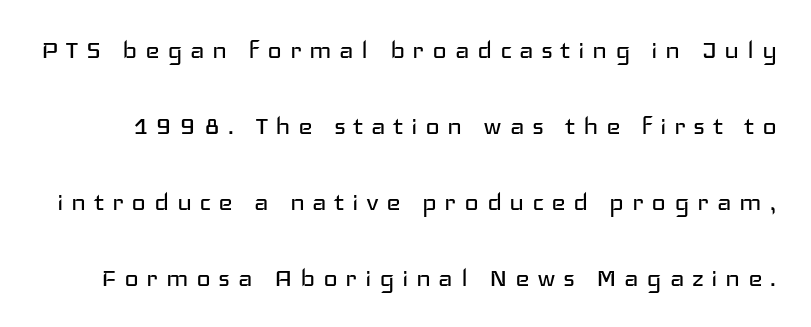
The image shows 31 px regular-weight, wide sans-serif type, upright; set loose line spacing (2.45x), unusually wide letter spacing (+0.24 em), not underlined; low stroke contrast and a medium x-height.
